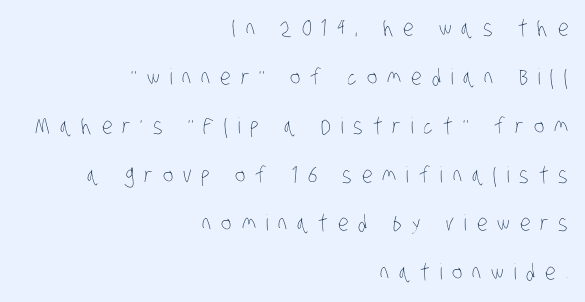
Q: Is the text bold? A: No.
Q: Is the text underlined? A: No.
Q: How is the paragraph aligned? A: Right-aligned.
Q: Is the spacing between letters normal or unusually wide? A: Unusually wide.
Q: Is the spacing between lines tight, normal or loose? A: Loose.
